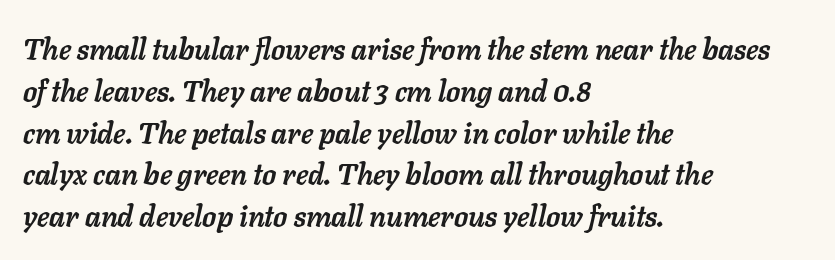
Q: Is the text bold? A: Yes.
Q: Is the text italic (slanted)? A: Yes, it leans right by about 11 degrees.
Q: Is the text underlined? A: No.
Q: How is the paragraph aligned? A: Left-aligned.
Q: Is the spacing between letters normal or unusually wide? A: Normal.
Q: Is the spacing between lines tight, normal or loose? A: Normal.
Q: Width (condensed, normal, or wide)? A: Normal.
Q: Stroke contrast? A: Low.
Q: x-height? A: Medium.
Q: Monospaced? A: No.
